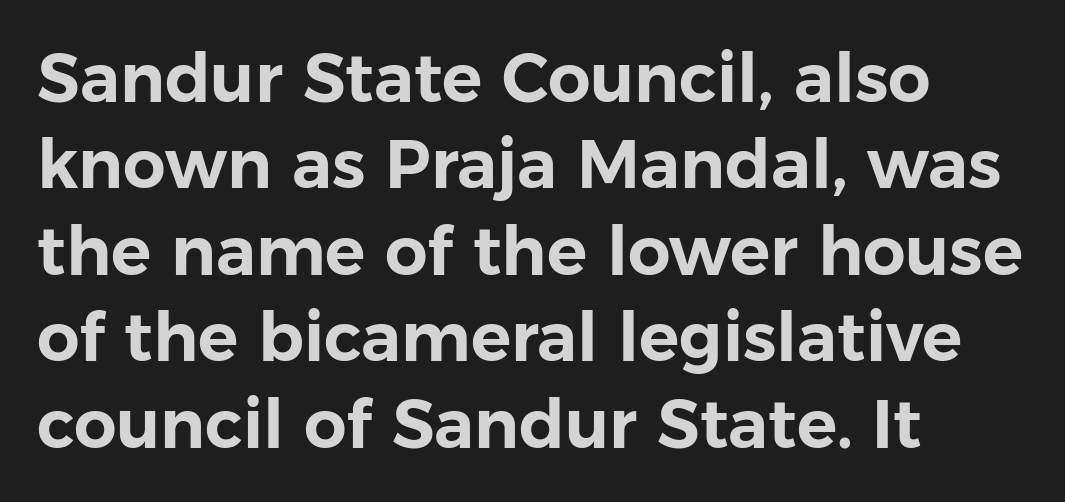
{"serif": "no", "italic": "no", "width": "normal", "stroke_contrast": "low", "x_height": "medium", "monospaced": "no", "underline": "no", "align": "left", "line_spacing": "normal", "line_spacing_ratio": 1.29, "letter_spacing": "normal", "letter_spacing_em": 0.0, "glyph_px": 67}
